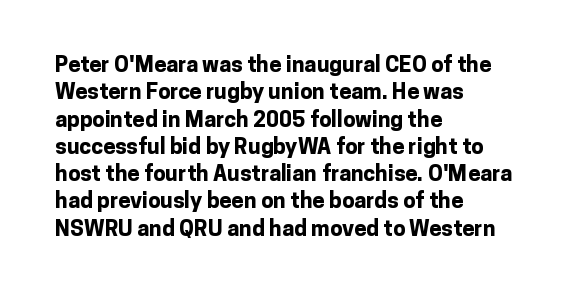
The image shows 22 px bold type, upright; set left-aligned, line spacing 1.24x, normal letter spacing, not underlined.
